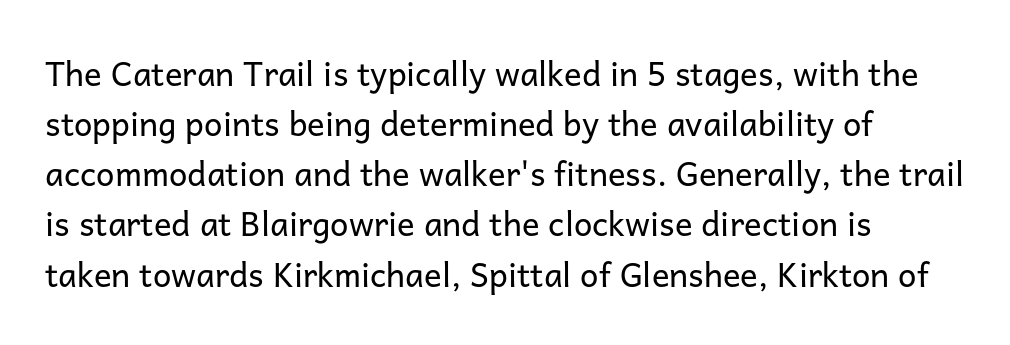
Letters have the restrained weight of plain body copy at most. Examine the stroke ends and you'll find no serifs. What's the leading like? Ordinary, nothing unusual. Spacing verdict: proportional, widths tailored to each character.
